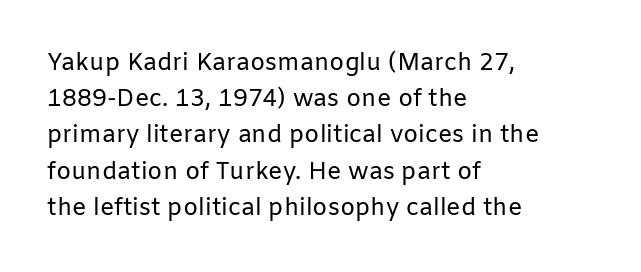
Default kerning and tracking; the words read as compact shapes. Tall strokes in this sample are plumb rather than angled. This rendering uses left alignment, leaving the right contour irregular. Students, observe: this is what conventionally led text looks like. Each stroke keeps to a modest, everyday thickness or less. Honestly, there is no underline to notice here at all.
